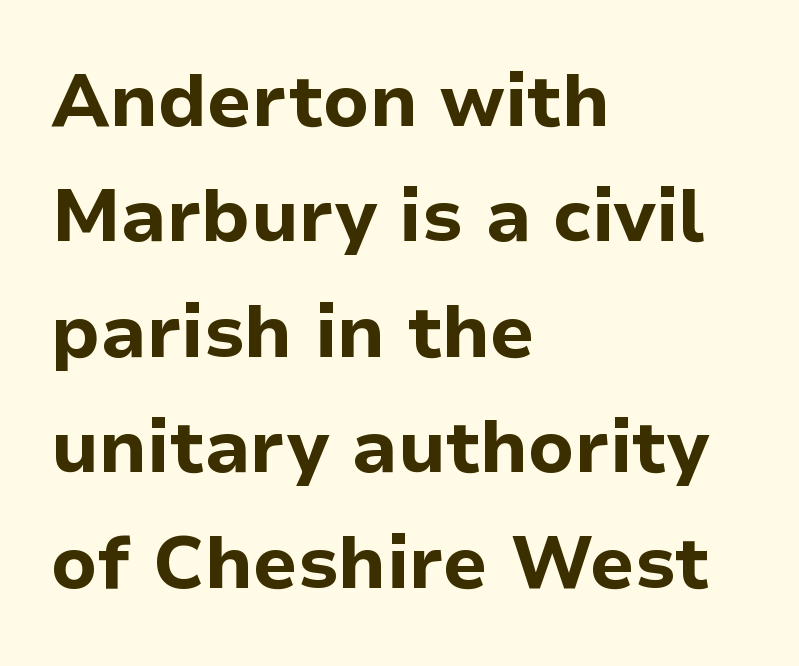
The image shows 74 px bold sans-serif type, upright; set left-aligned, normal line spacing (1.56x), normal letter spacing, not underlined; low stroke contrast and a medium x-height.
